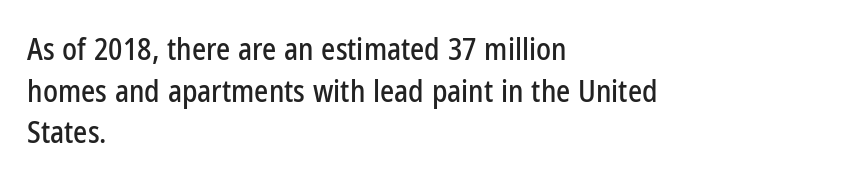
Q: Is the text italic (slanted)? A: No, it is upright.
Q: Is the typeface a serif or a sans-serif typeface? A: Sans-serif.
Q: Is the text underlined? A: No.
Q: How is the paragraph aligned? A: Left-aligned.
Q: Is the spacing between letters normal or unusually wide? A: Normal.
Q: Is the spacing between lines tight, normal or loose? A: Normal.
Q: Width (condensed, normal, or wide)? A: Condensed.
Q: Stroke contrast? A: Low.
Q: x-height? A: Medium.
Q: Monospaced? A: No.
